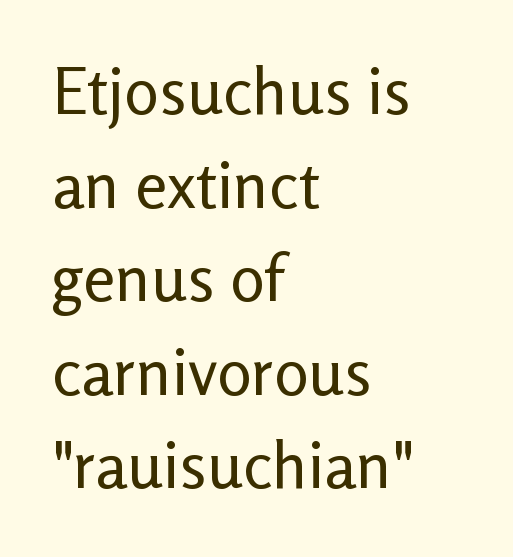
Q: Is the text bold? A: No.
Q: Is the text italic (slanted)? A: No, it is upright.
Q: Is the typeface a serif or a sans-serif typeface? A: Sans-serif.
Q: Is the text underlined? A: No.
Q: How is the paragraph aligned? A: Left-aligned.
Q: Is the spacing between letters normal or unusually wide? A: Normal.
Q: Is the spacing between lines tight, normal or loose? A: Normal.
Q: Width (condensed, normal, or wide)? A: Normal.
Q: Stroke contrast? A: Low.
Q: x-height? A: Medium.
Q: Monospaced? A: No.
